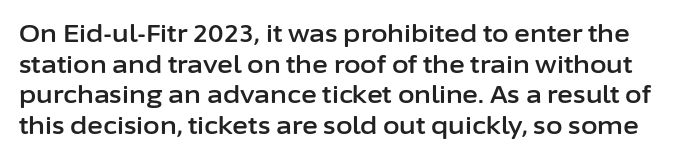
{"italic": "no", "underline": "no", "line_spacing": "normal", "line_spacing_ratio": 1.28, "letter_spacing": "normal", "letter_spacing_em": 0.0, "glyph_px": 24}
